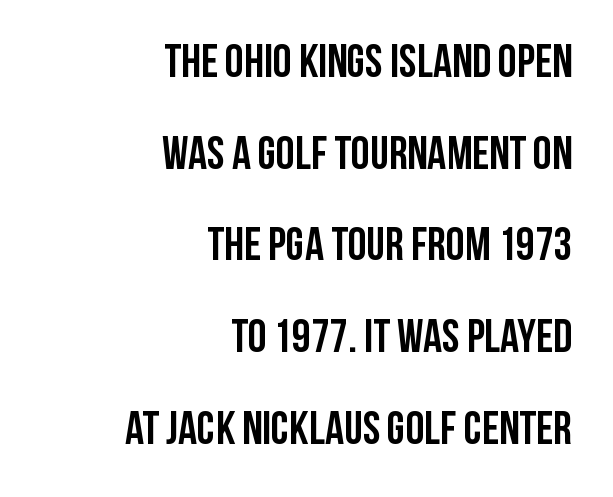
Q: Is the text bold? A: Yes.
Q: Is the text italic (slanted)? A: No, it is upright.
Q: Is the typeface a serif or a sans-serif typeface? A: Sans-serif.
Q: Is the text underlined? A: No.
Q: How is the paragraph aligned? A: Right-aligned.
Q: Is the spacing between letters normal or unusually wide? A: Normal.
Q: Is the spacing between lines tight, normal or loose? A: Loose.
Q: Width (condensed, normal, or wide)? A: Condensed.
Q: Stroke contrast? A: Low.
Q: x-height? A: Large.
Q: Monospaced? A: No.
